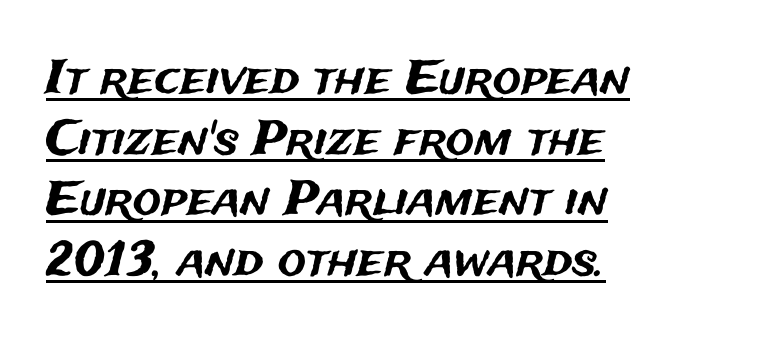
The image shows 47 px sans-serif type; set left-aligned, normal line spacing (1.29x), normal letter spacing, underlined; medium stroke contrast and a medium x-height.
